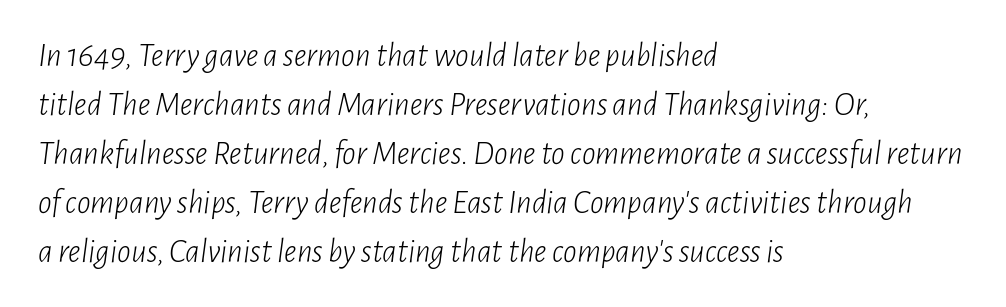
The paragraph shown leans on its left margin. Check under the words: just untouched page. Interline gaps are of average width in this sample. Style check: oblique. Looks like regular typesetting: each glyph gets only the width it needs.
